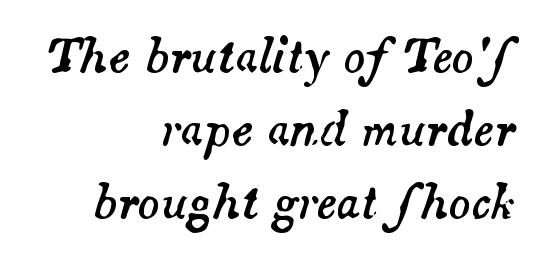
The image shows 45 px text type, italic (leaning right); set right-aligned, normal line spacing (1.62x), normal letter spacing, not underlined; medium stroke contrast and a small x-height.
